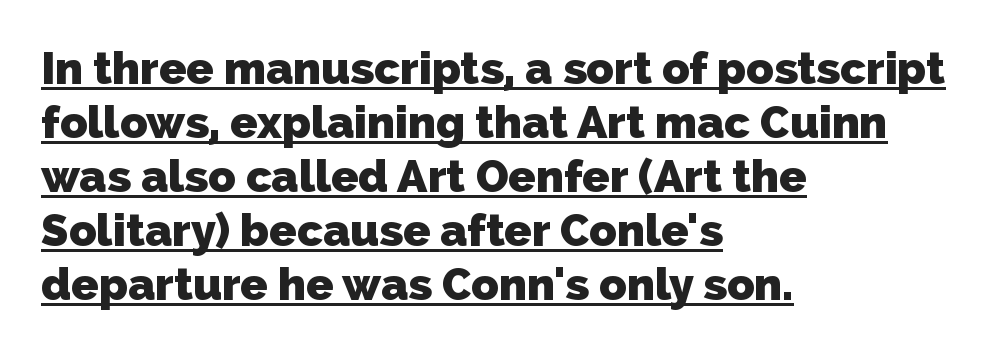
Heavy-handed strokes throughout: this text is bold. Each line starts at the same left margin while the right side varies. Varying glyph widths throughout — classic text-font behaviour. What kind of face is this? One without serifs — a sans. Nothing unusual about the tracking: characters are spaced as the font intends.
